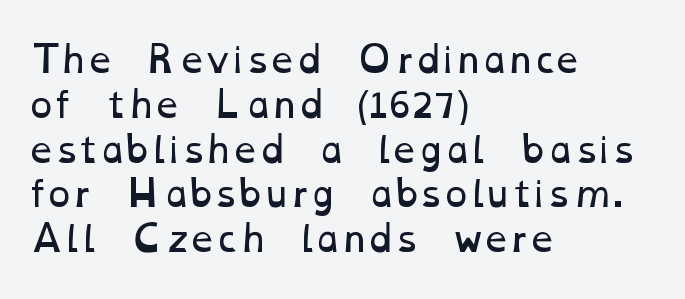
{"bold": "no", "weight": "regular", "width": "wide", "stroke_contrast": "low", "x_height": "medium", "monospaced": "no", "underline": "no", "align": "left", "line_spacing": "normal", "line_spacing_ratio": 1.28, "letter_spacing": "normal", "letter_spacing_em": 0.0, "glyph_px": 35}
